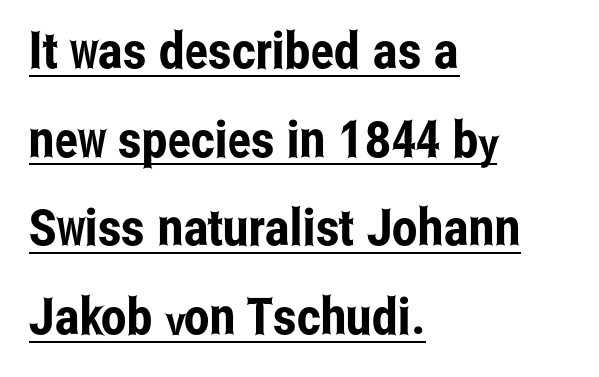
Descenders here cross a horizontal rule under the line. Do the letters lean? They stand straight. The face used here is proportionally spaced, like ordinary book or web type. Does the copy run flush right? No — it runs flush left. Each letter's strokes conclude bluntly, with no projecting serifs. The passage shown has conventional tracking throughout.
